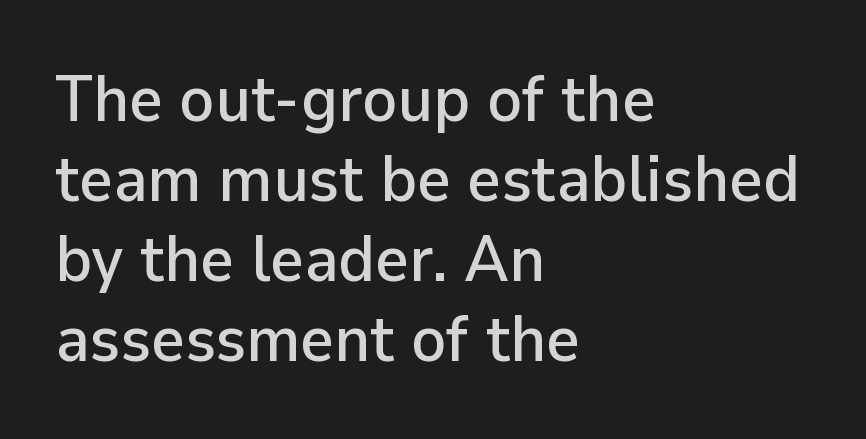
Q: Is the text italic (slanted)? A: No, it is upright.
Q: Is the typeface a serif or a sans-serif typeface? A: Sans-serif.
Q: Is the text underlined? A: No.
Q: How is the paragraph aligned? A: Left-aligned.
Q: Is the spacing between letters normal or unusually wide? A: Normal.
Q: Width (condensed, normal, or wide)? A: Normal.
Q: Stroke contrast? A: Low.
Q: x-height? A: Medium.
Q: Monospaced? A: No.
